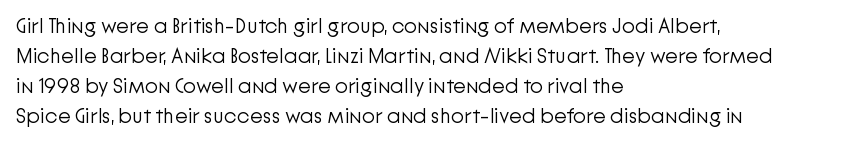
Compared with typical body copy, the letter spacing here is the same. The text block is weighted toward the left margin, trailing off unevenly rightward. The foot of each line stays bare and open. Evenly set lines give the paragraph a standard silhouette. Stroke thickness stays within the range of a standard reading face or lighter.
